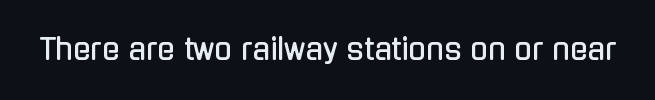
A typesetter would mark this as roman, not italic. The type is set solid horizontally, with unmodified tracking. Plain, unruled lines of type. The passage shown is typeset with a sans-serif family.
